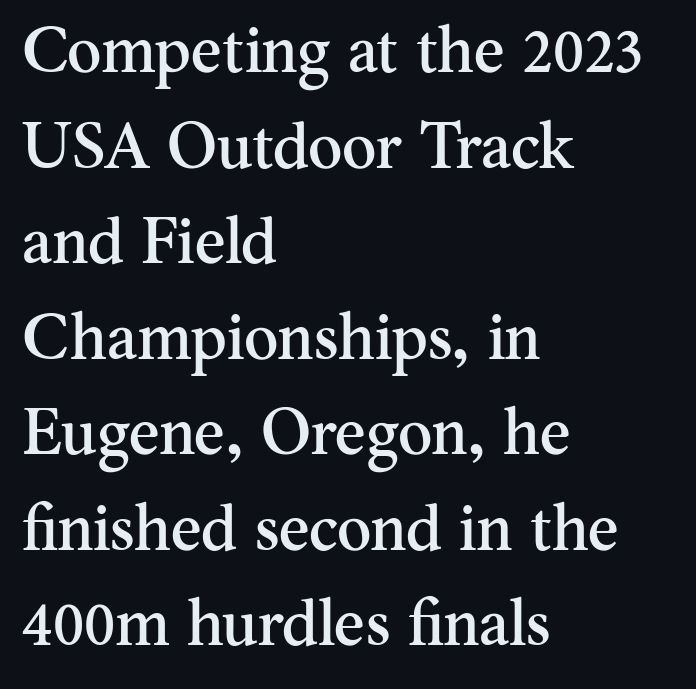
Only glyphs here, with clear space below each row. The vertical gap from one line to the next is medium. Italic: no, the glyphs are upright roman. These lines are composed in type with serifs. A typesetter would call this zero additional tracking. Think of a printed novel: that variable character pitch is what you see here.
